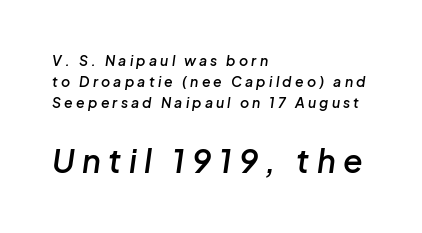
{"italic": "yes", "lean": "right", "slant_degrees": 8, "bold": "semi", "weight": "semibold", "width": "normal", "stroke_contrast": "low", "x_height": "medium", "monospaced": "no", "underline": "no", "align": "left", "line_spacing": "normal", "line_spacing_ratio": 1.5, "letter_spacing": "wide", "letter_spacing_em": 0.23, "larger_block": "second", "size_ratio": 2.29, "glyph_px": 32}
